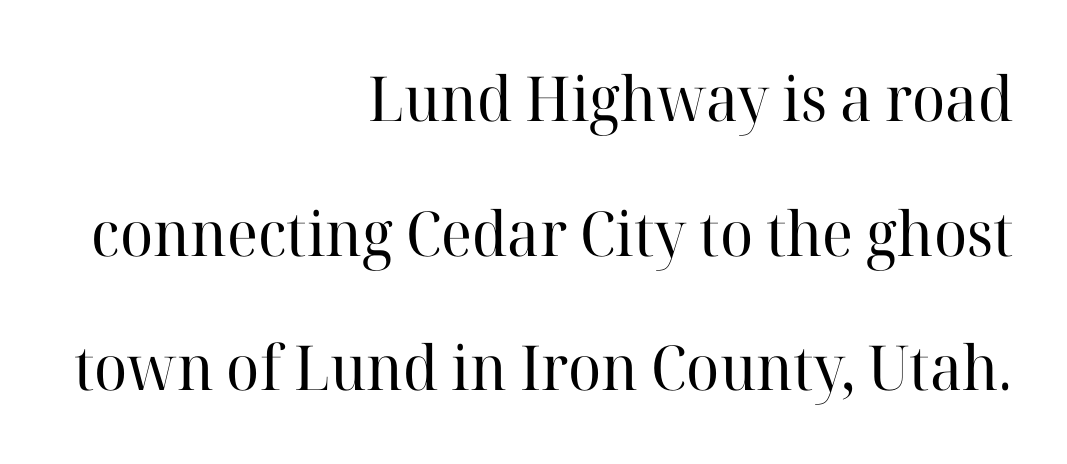
The image shows 62 px regular-weight serif type, upright; set right-aligned, loose line spacing (2.17x), normal letter spacing, not underlined; high stroke contrast and a medium x-height.
